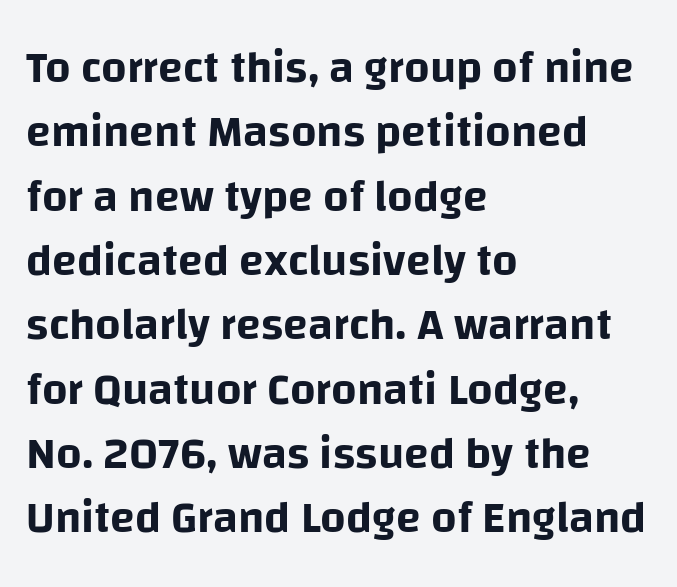
{"serif": "no", "italic": "no", "width": "normal", "stroke_contrast": "low", "x_height": "large", "monospaced": "no", "underline": "no", "align": "left", "line_spacing": "normal", "line_spacing_ratio": 1.43, "letter_spacing": "normal", "letter_spacing_em": 0.0, "glyph_px": 45}
